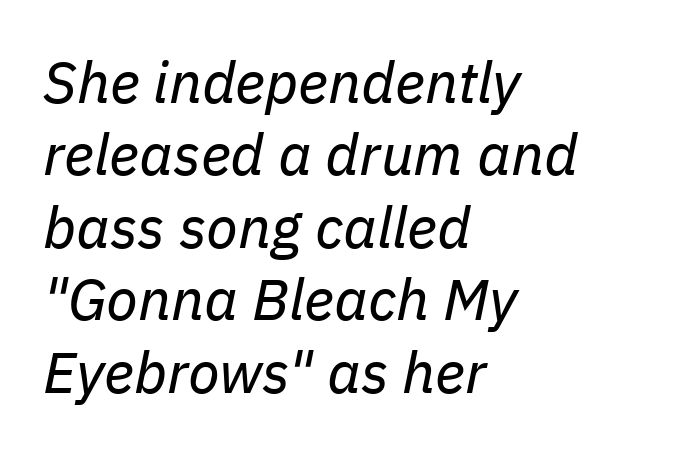
The image shows 58 px regular-weight type, italic (leaning right); set left-aligned, normal line spacing (1.25x), normal letter spacing, not underlined; low stroke contrast and a medium x-height.
